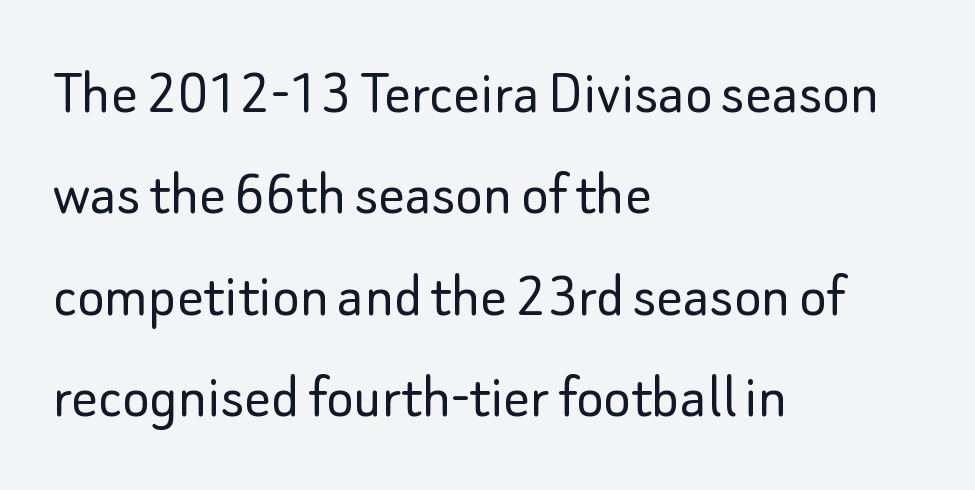
The image shows 65 px light sans-serif type, upright; set left-aligned, normal line spacing (1.56x), normal letter spacing, not underlined; low stroke contrast and a small x-height.
